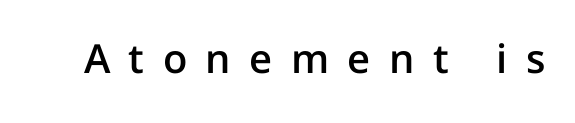
Q: Is the text bold? A: Semi-bold.
Q: Is the text italic (slanted)? A: No, it is upright.
Q: Is the typeface a serif or a sans-serif typeface? A: Sans-serif.
Q: Is the text underlined? A: No.
Q: Is the spacing between letters normal or unusually wide? A: Unusually wide.
Q: Width (condensed, normal, or wide)? A: Normal.
Q: Stroke contrast? A: Low.
Q: x-height? A: Medium.
Q: Monospaced? A: No.
